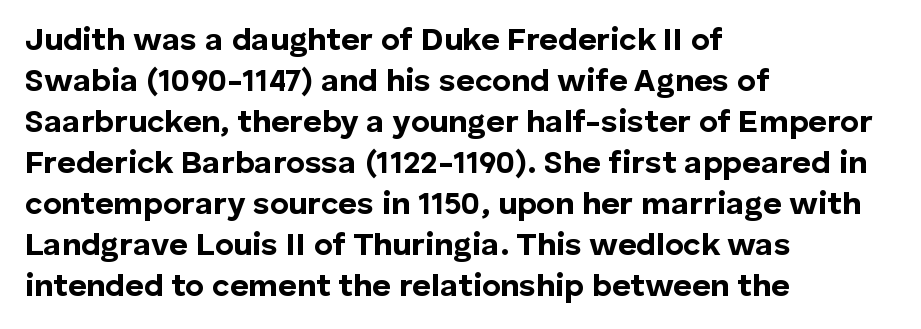
{"serif": "no", "italic": "no", "bold": "yes", "weight": "bold", "width": "normal", "stroke_contrast": "low", "x_height": "medium", "monospaced": "no", "underline": "no", "align": "left", "line_spacing": "normal", "line_spacing_ratio": 1.28, "letter_spacing": "normal", "letter_spacing_em": 0.0, "glyph_px": 32}
